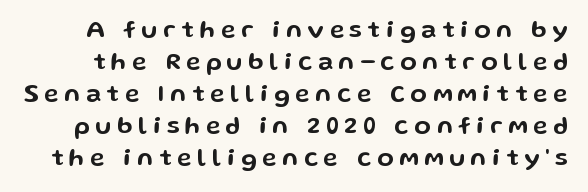
Q: Is the text italic (slanted)? A: No, it is upright.
Q: Is the text underlined? A: No.
Q: Is the spacing between letters normal or unusually wide? A: Unusually wide.
Q: Is the spacing between lines tight, normal or loose? A: Normal.
